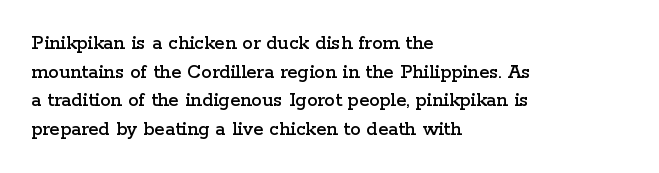
Q: Is the text italic (slanted)? A: No, it is upright.
Q: Is the text underlined? A: No.
Q: How is the paragraph aligned? A: Left-aligned.
Q: Is the spacing between letters normal or unusually wide? A: Normal.
Q: Is the spacing between lines tight, normal or loose? A: Normal.
